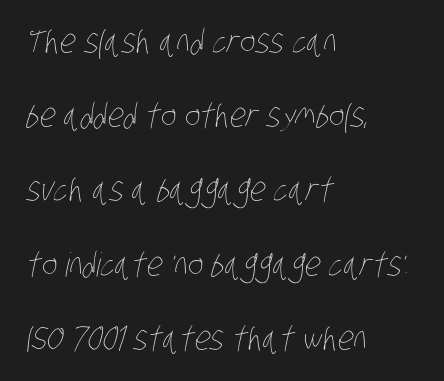
{"bold": "no", "weight": "thin", "width": "condensed", "stroke_contrast": "low", "x_height": "large", "monospaced": "no", "underline": "no", "align": "left", "line_spacing": "loose", "line_spacing_ratio": 2.25, "letter_spacing": "normal", "letter_spacing_em": 0.0, "glyph_px": 33}
